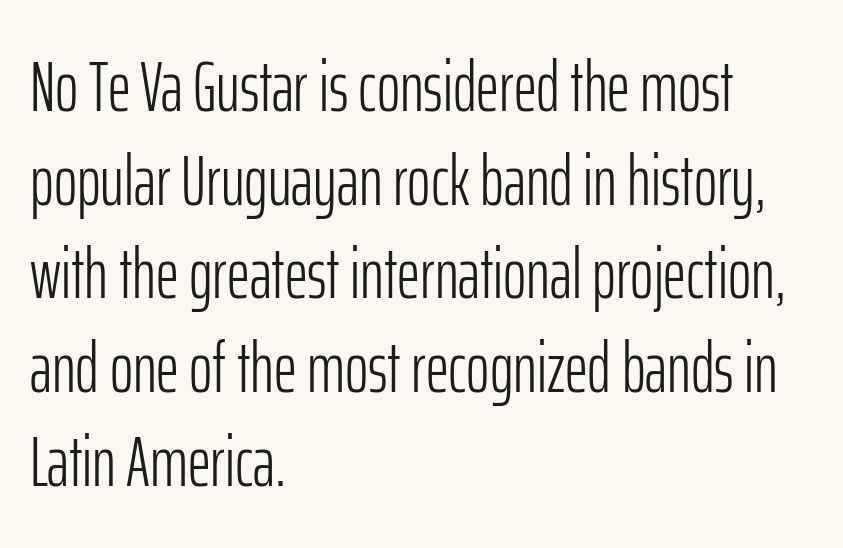
{"serif": "no", "italic": "no", "bold": "no", "weight": "light", "width": "condensed", "stroke_contrast": "low", "x_height": "medium", "monospaced": "no", "underline": "no", "align": "left", "line_spacing": "normal", "line_spacing_ratio": 1.32, "letter_spacing": "normal", "letter_spacing_em": 0.0, "glyph_px": 71}
